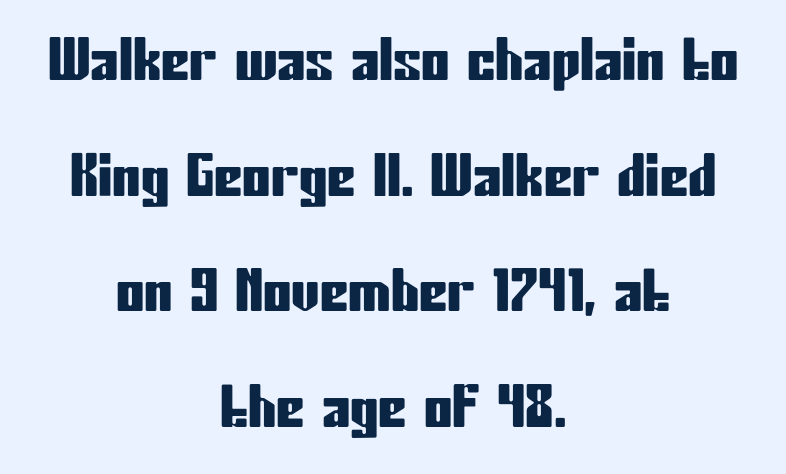
The image shows 57 px condensed sans-serif type, upright; set centered, loose line spacing (2.03x), normal letter spacing, not underlined; low stroke contrast and a medium x-height.
